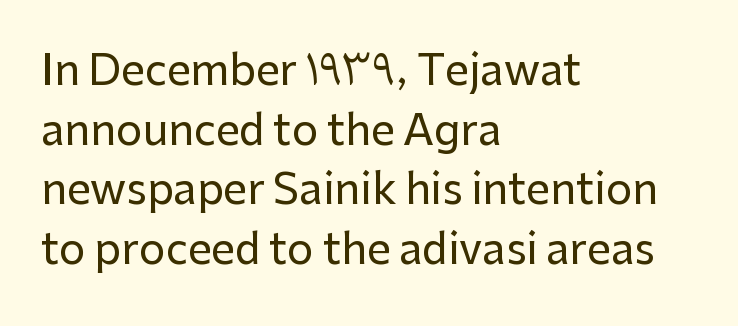
{"serif": "no", "italic": "no", "width": "normal", "stroke_contrast": "low", "x_height": "medium", "monospaced": "no", "underline": "no", "align": "left", "line_spacing": "normal", "line_spacing_ratio": 1.42, "letter_spacing": "normal", "letter_spacing_em": 0.0, "glyph_px": 42}
